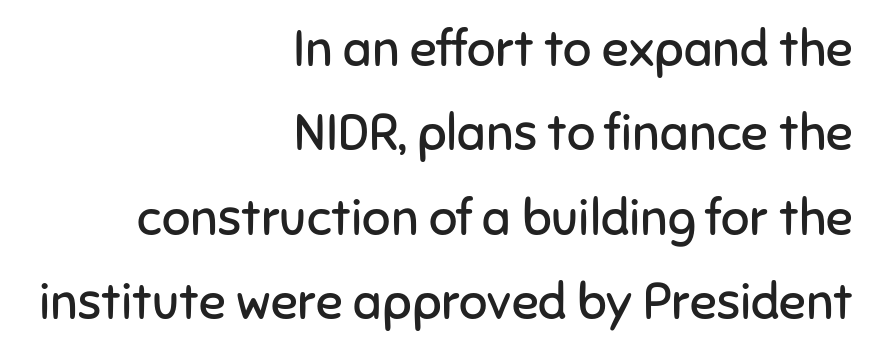
The image shows 50 px regular-weight sans-serif type, upright; set right-aligned, normal line spacing (1.69x), normal letter spacing, not underlined; low stroke contrast and a medium x-height.
